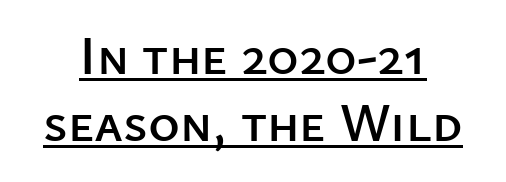
Q: Is the text italic (slanted)? A: No, it is upright.
Q: Is the typeface a serif or a sans-serif typeface? A: Sans-serif.
Q: Is the text underlined? A: Yes.
Q: Is the spacing between letters normal or unusually wide? A: Normal.
Q: Is the spacing between lines tight, normal or loose? A: Normal.
Q: Width (condensed, normal, or wide)? A: Normal.
Q: Stroke contrast? A: Low.
Q: x-height? A: Medium.
Q: Monospaced? A: No.
